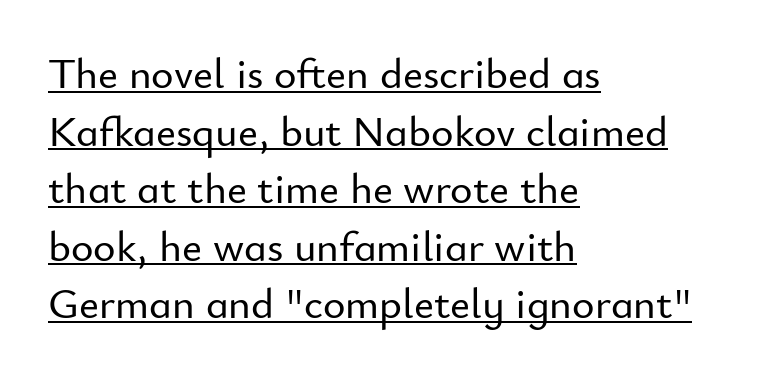
Students, note that the glyphs here touch the page at normal intervals. Underlined type. Posture: upright roman. Font category for this specimen: sans-serif.
